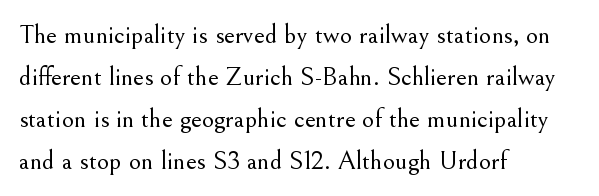
The image shows 27 px text type, upright; set left-aligned, normal line spacing (1.55x), normal letter spacing, not underlined.
